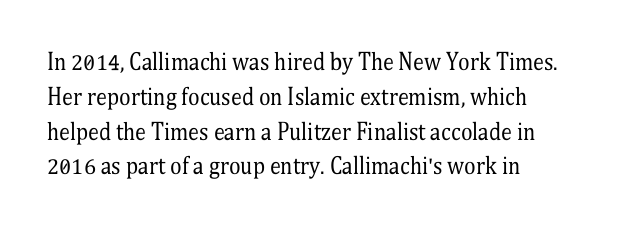
{"italic": "no", "bold": "no", "underline": "no", "line_spacing": "normal", "line_spacing_ratio": 1.58, "letter_spacing": "normal", "letter_spacing_em": 0.0, "glyph_px": 22}
